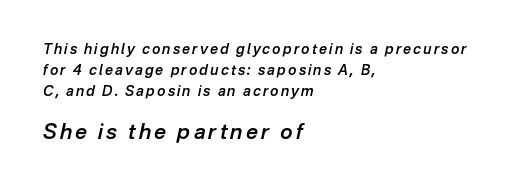
Q: Is the text bold? A: Semi-bold.
Q: Is the text italic (slanted)? A: Yes, it leans right by about 12 degrees.
Q: Is the text underlined? A: No.
Q: How is the paragraph aligned? A: Left-aligned.
Q: Is the spacing between lines tight, normal or loose? A: Normal.
Q: Which block of text is set in a larger size, the first (top) or the second (bottom)? A: The second (bottom) one.
